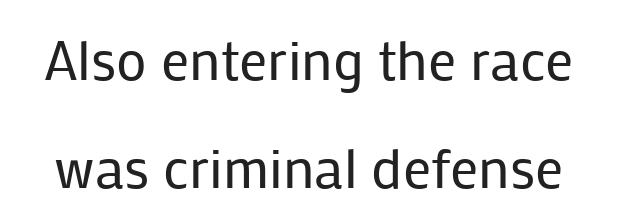
{"serif": "no", "italic": "no", "bold": "no", "weight": "regular", "width": "normal", "stroke_contrast": "low", "x_height": "medium", "monospaced": "no", "underline": "no", "line_spacing": "loose", "line_spacing_ratio": 1.92, "letter_spacing": "normal", "letter_spacing_em": 0.0, "glyph_px": 56}
